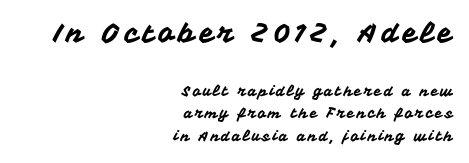
Q: Is the text italic (slanted)? A: Yes.
Q: Is the text underlined? A: No.
Q: How is the paragraph aligned? A: Right-aligned.
Q: Is the spacing between lines tight, normal or loose? A: Normal.
Q: Which block of text is set in a larger size, the first (top) or the second (bottom)? A: The first (top) one.
